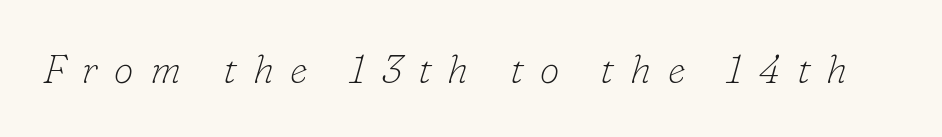
Q: Is the text bold? A: No.
Q: Is the text italic (slanted)? A: Yes, it leans right by about 16 degrees.
Q: Is the typeface a serif or a sans-serif typeface? A: Serif.
Q: Is the text underlined? A: No.
Q: Is the spacing between letters normal or unusually wide? A: Unusually wide.
Q: Width (condensed, normal, or wide)? A: Normal.
Q: Stroke contrast? A: Low.
Q: x-height? A: Small.
Q: Monospaced? A: No.
